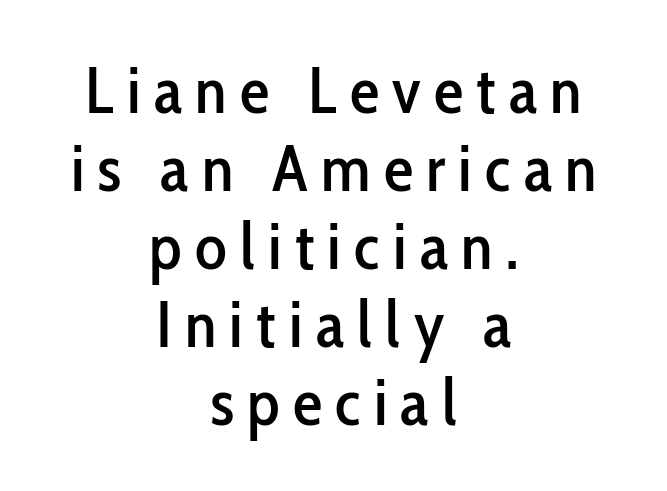
The image shows 66 px condensed sans-serif type, upright; set centered, line spacing 1.18x, unusually wide letter spacing (+0.2 em), not underlined; low stroke contrast and a medium x-height.
